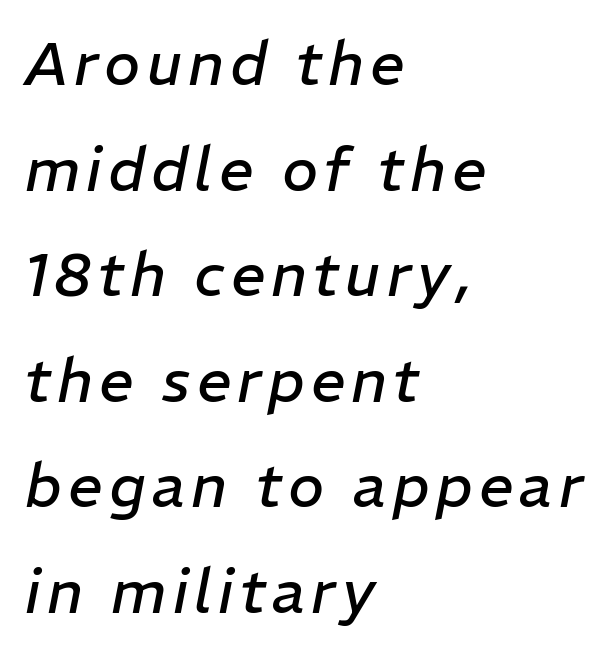
When letters slant like this, we call the style italic. All the whitespace from short lines collects on the right. Here the designer chose a conventional face with non-uniform glyph widths. Glance below the letters and you will spot only blank space. The font is comparable to plain body text, perhaps lighter.
